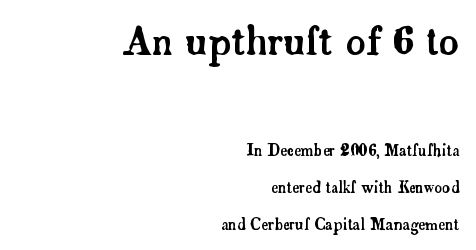
Q: Is the text italic (slanted)? A: No, it is upright.
Q: Is the typeface a serif or a sans-serif typeface? A: Serif.
Q: Is the text underlined? A: No.
Q: How is the paragraph aligned? A: Right-aligned.
Q: Is the spacing between letters normal or unusually wide? A: Normal.
Q: Is the spacing between lines tight, normal or loose? A: Loose.
Q: Which block of text is set in a larger size, the first (top) or the second (bottom)? A: The first (top) one.
Q: Width (condensed, normal, or wide)? A: Normal.
Q: Stroke contrast? A: Low.
Q: x-height? A: Small.
Q: Monospaced? A: No.
